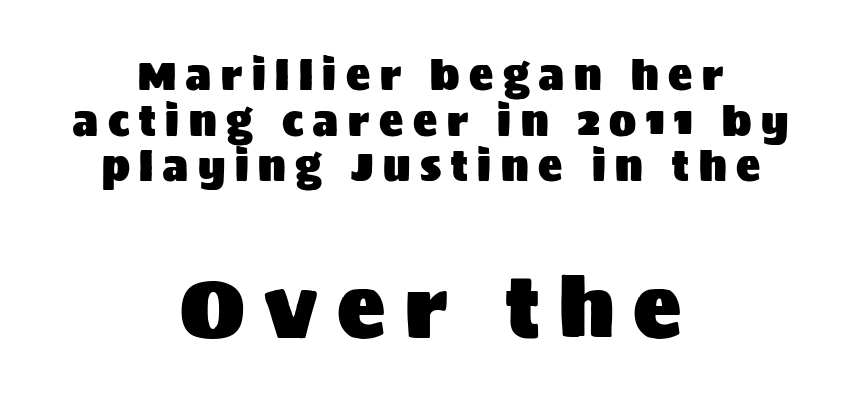
The image shows 80 px sans-serif type, upright; set centered, tight line spacing (1.14x), unusually wide letter spacing (+0.24 em), not underlined; the second (bottom) block is 2.0x larger; medium stroke contrast and a large x-height.
